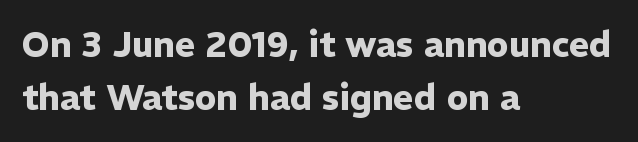
Q: Is the text bold? A: Yes.
Q: Is the text italic (slanted)? A: No, it is upright.
Q: Is the typeface a serif or a sans-serif typeface? A: Sans-serif.
Q: Is the text underlined? A: No.
Q: How is the paragraph aligned? A: Left-aligned.
Q: Is the spacing between letters normal or unusually wide? A: Normal.
Q: Is the spacing between lines tight, normal or loose? A: Normal.
Q: Width (condensed, normal, or wide)? A: Normal.
Q: Stroke contrast? A: Low.
Q: x-height? A: Medium.
Q: Monospaced? A: No.
